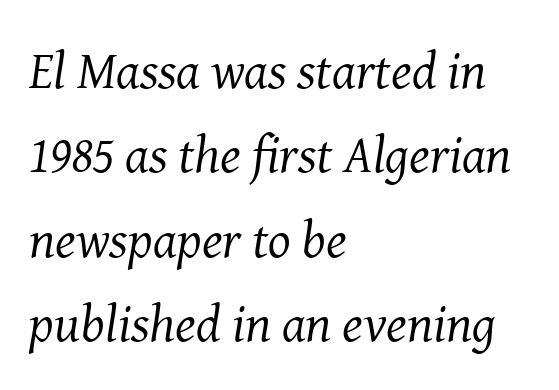
How would I describe the line gaps? Plain and ordinary. This rendering features lettering with no underline. Here the designer chose a conventional face with non-uniform glyph widths. In terms of posture, this sample is oblique.
